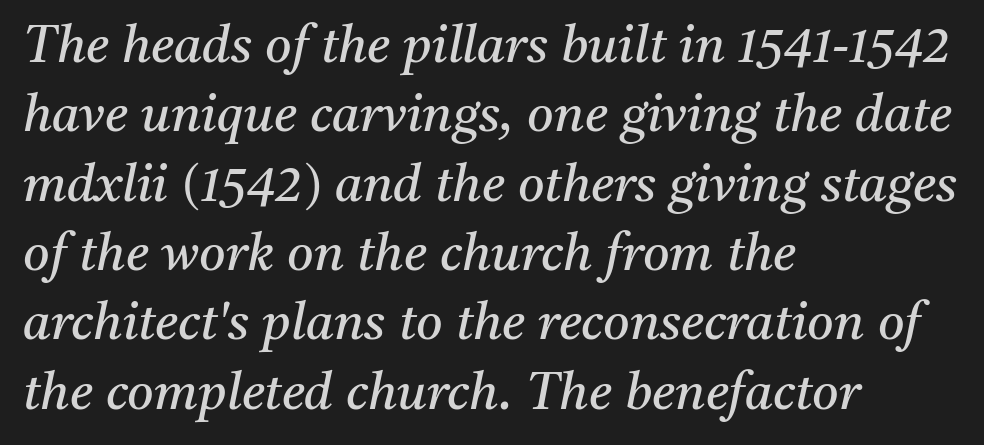
These lines are rendered in a variable-pitch font. The type is set solid horizontally, with unmodified tracking. Observe the lean: these are italic letterforms. Look at the bottom of the vertical strokes: they flare into serifs here.
